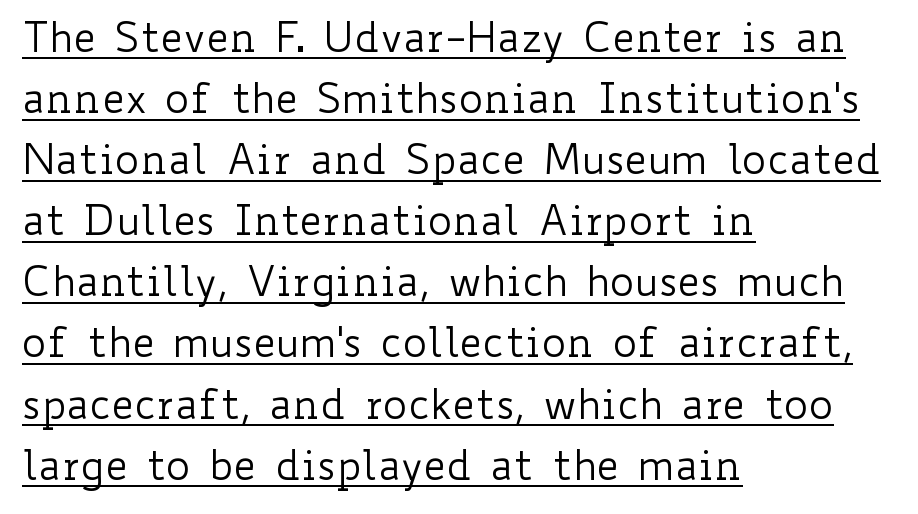
The image shows 41 px regular-weight, wide type, upright; set left-aligned, normal line spacing (1.49x), normal letter spacing, underlined; low stroke contrast and a small x-height.
